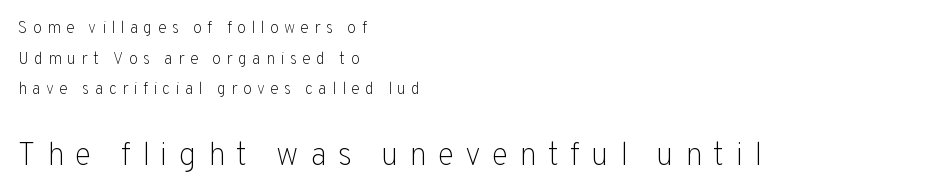
Grotesque or geometric, the face here clearly has no serifs. The gap between lines stays unmarked. The strokes carry an ordinary text weight at most. Is there much room between lines? Yes — plenty of vertical air separates them. Upright lettering throughout.
